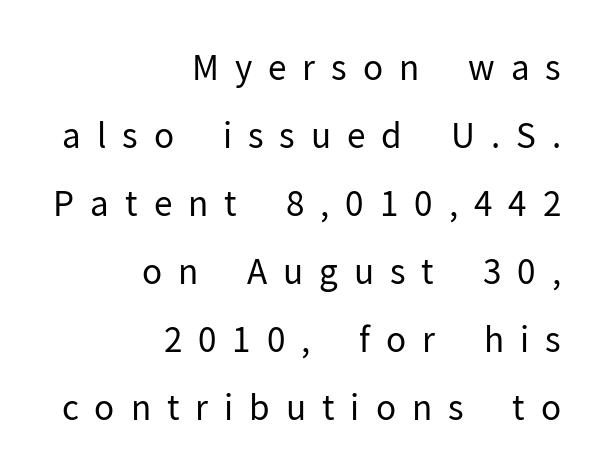
Rendered with straight, roman letterforms. Do the characters align in a grid? No, the font is proportional. Underlining? Definitely not there. Look at the bottom of the vertical strokes: they stop flat, with no serifs. Does extra space separate the letters? Yes, quite a lot of it.
